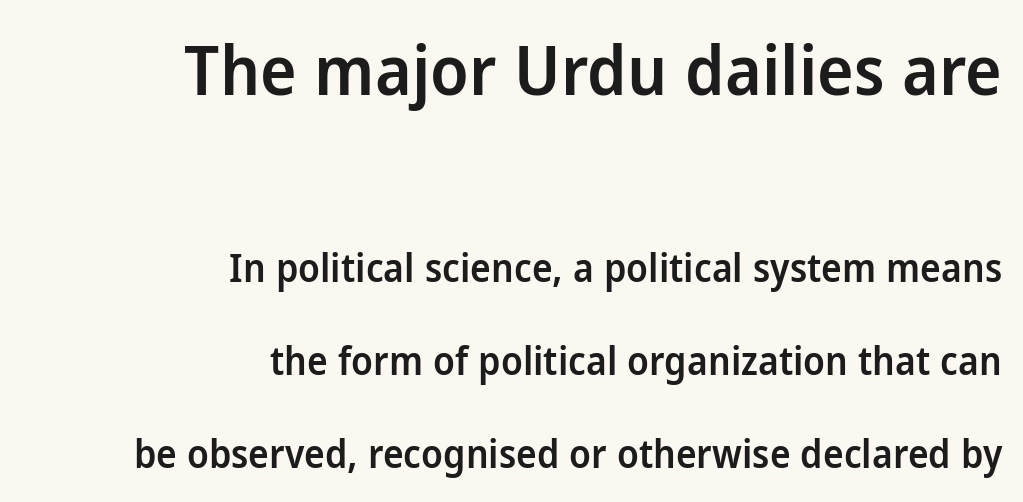
{"serif": "no", "italic": "no", "bold": "semi", "weight": "semibold", "width": "normal", "stroke_contrast": "low", "x_height": "medium", "monospaced": "no", "underline": "no", "align": "right", "line_spacing": "loose", "line_spacing_ratio": 2.38, "letter_spacing": "normal", "letter_spacing_em": 0.0, "larger_block": "first", "size_ratio": 1.77, "glyph_px": 69}
